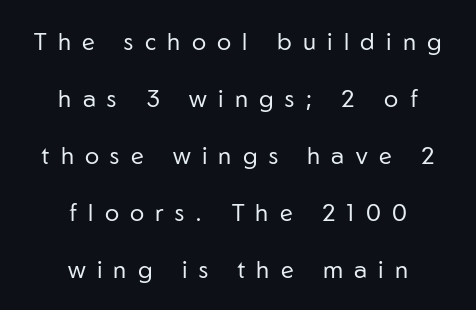
Q: Is the text bold? A: No.
Q: Is the text italic (slanted)? A: No, it is upright.
Q: Is the text underlined? A: No.
Q: How is the paragraph aligned? A: Centered.
Q: Is the spacing between letters normal or unusually wide? A: Unusually wide.
Q: Is the spacing between lines tight, normal or loose? A: Loose.
